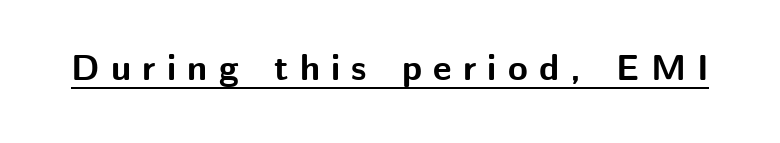
Is this a fixed-width face? No — the glyphs have proportional, varying widths. Every word sits above its own underline. Bold? Absolutely — the strokes are thick and heavy. These lines were composed using upright roman letters. Does extra space separate the letters? Yes, quite a lot of it. Regarding serifs, this sample does without them.
